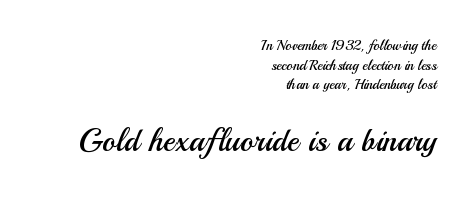
The image shows 32 px regular-weight sans-serif type; set right-aligned, normal line spacing (1.4x), normal letter spacing, not underlined; the second (bottom) block is 2.29x larger; medium stroke contrast and a small x-height.
